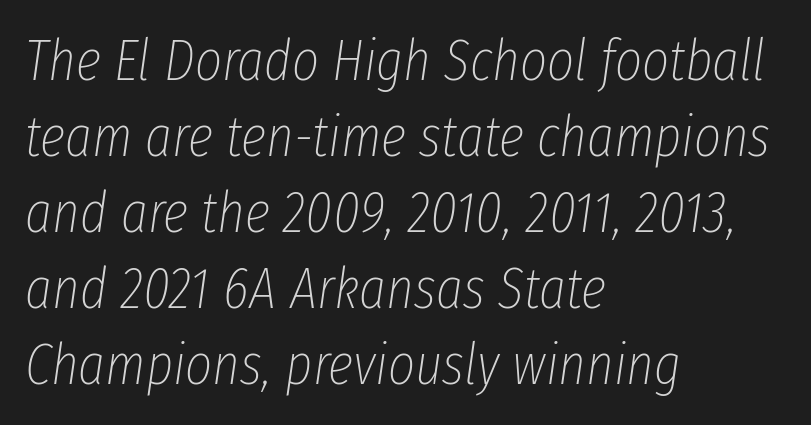
{"italic": "yes", "lean": "right", "slant_degrees": 8, "bold": "no", "weight": "thin", "width": "condensed", "stroke_contrast": "low", "x_height": "medium", "monospaced": "no", "underline": "no", "align": "left", "line_spacing": "normal", "line_spacing_ratio": 1.31, "letter_spacing": "normal", "letter_spacing_em": 0.0, "glyph_px": 58}
